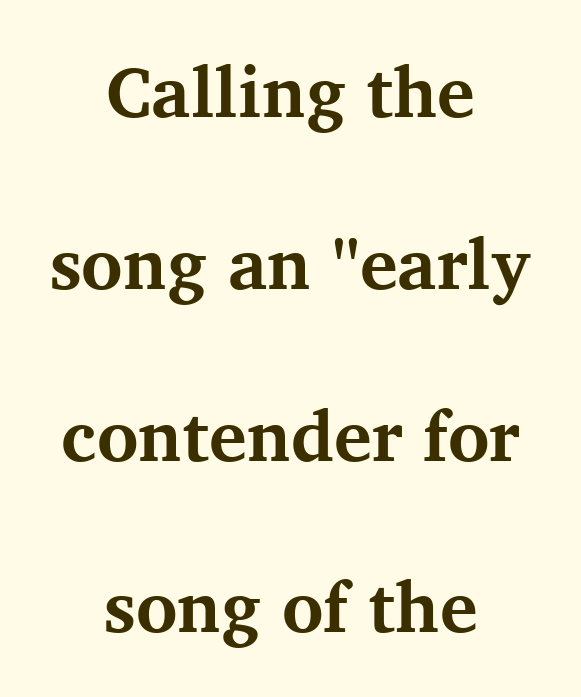
Q: Is the text bold? A: Yes.
Q: Is the text italic (slanted)? A: No, it is upright.
Q: Is the typeface a serif or a sans-serif typeface? A: Serif.
Q: Is the text underlined? A: No.
Q: How is the paragraph aligned? A: Centered.
Q: Is the spacing between letters normal or unusually wide? A: Normal.
Q: Is the spacing between lines tight, normal or loose? A: Loose.
Q: Width (condensed, normal, or wide)? A: Normal.
Q: Stroke contrast? A: Medium.
Q: x-height? A: Medium.
Q: Monospaced? A: No.
